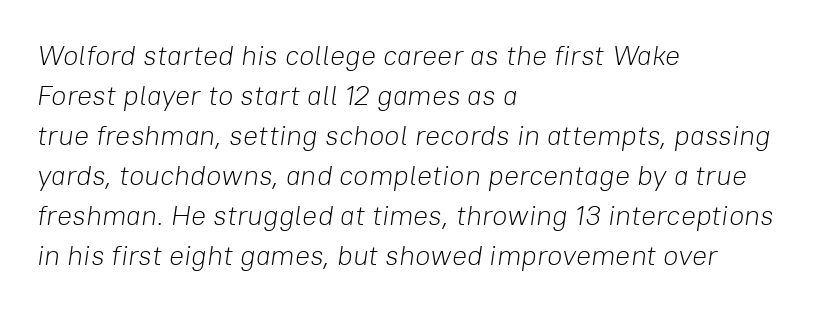
Q: Is the text bold? A: No.
Q: Is the text italic (slanted)? A: Yes, it leans right by about 8 degrees.
Q: Is the text underlined? A: No.
Q: How is the paragraph aligned? A: Left-aligned.
Q: Is the spacing between letters normal or unusually wide? A: Normal.
Q: Is the spacing between lines tight, normal or loose? A: Normal.
Q: Width (condensed, normal, or wide)? A: Normal.
Q: Stroke contrast? A: Low.
Q: x-height? A: Medium.
Q: Monospaced? A: No.
